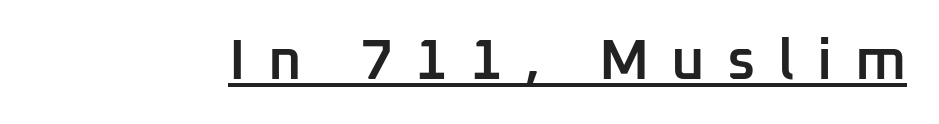
Q: Is the text bold? A: Semi-bold.
Q: Is the text italic (slanted)? A: No, it is upright.
Q: Is the typeface a serif or a sans-serif typeface? A: Sans-serif.
Q: Is the text underlined? A: Yes.
Q: Is the spacing between letters normal or unusually wide? A: Unusually wide.
Q: Width (condensed, normal, or wide)? A: Normal.
Q: Stroke contrast? A: Low.
Q: x-height? A: Medium.
Q: Monospaced? A: No.
